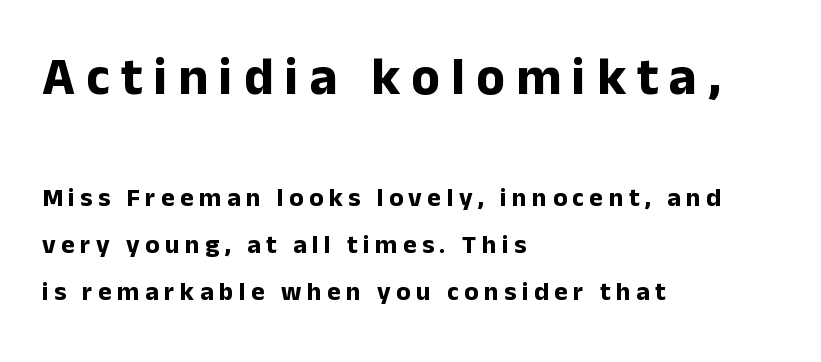
Underline: absent. Is this a sans? Yes — the strokes have no serifs. Each letter keeps its own natural width here, so spacing adapts to shape. Look at the glyph heights: the upper group is clearly the bigger setting. A full-strength bold gives these letters their thick strokes. Tracking here is generous; glyphs stand well apart from one another.
